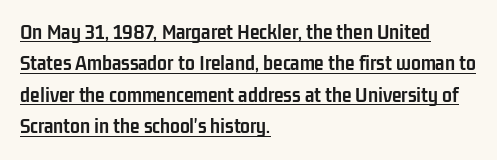
{"italic": "no", "bold": "yes", "underline": "yes", "align": "left", "line_spacing": "normal", "line_spacing_ratio": 1.43, "letter_spacing": "normal", "letter_spacing_em": 0.0, "glyph_px": 22}
